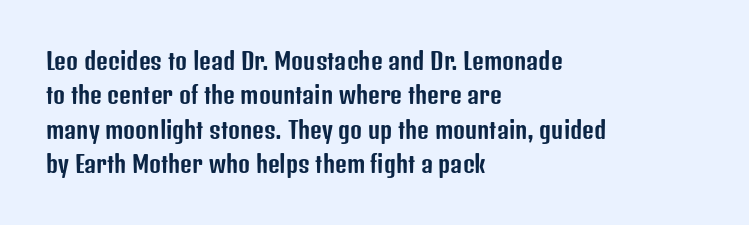
{"italic": "no", "underline": "no", "align": "left", "line_spacing": "normal", "line_spacing_ratio": 1.5, "letter_spacing": "normal", "letter_spacing_em": 0.0, "glyph_px": 23}
